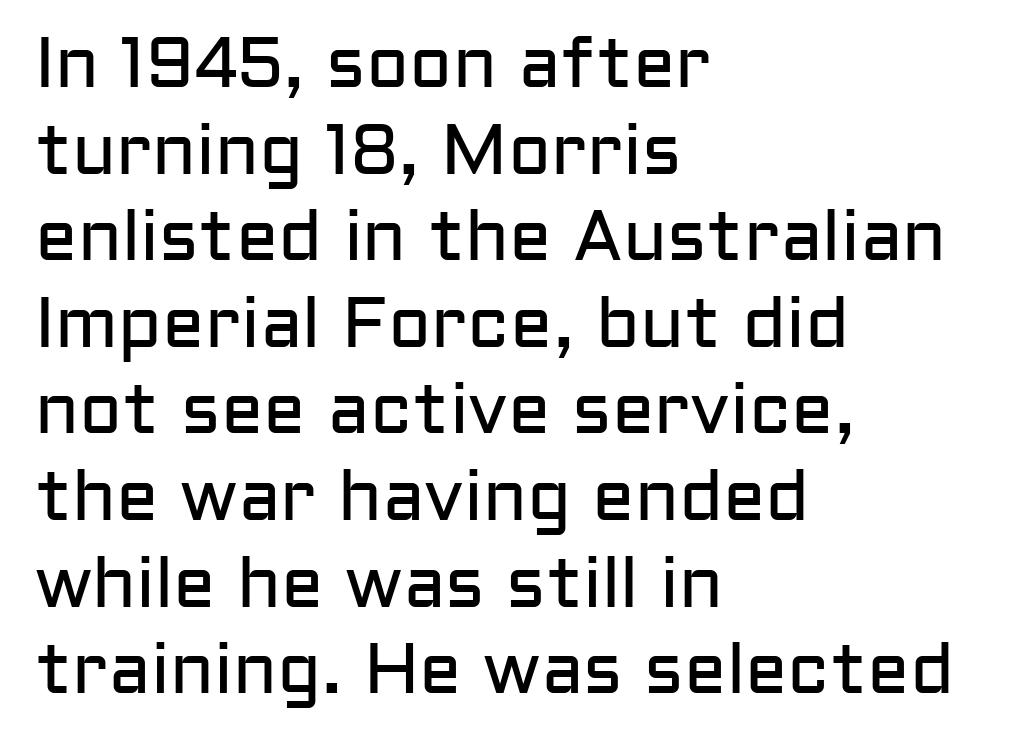
Compared with a typical body face, this is equally light or lighter still. Leftover space on each line is placed entirely after the last word. The baseline area is clear. Is this a sans? Yes — the strokes have no serifs. These lines are rendered in a variable-pitch font.
